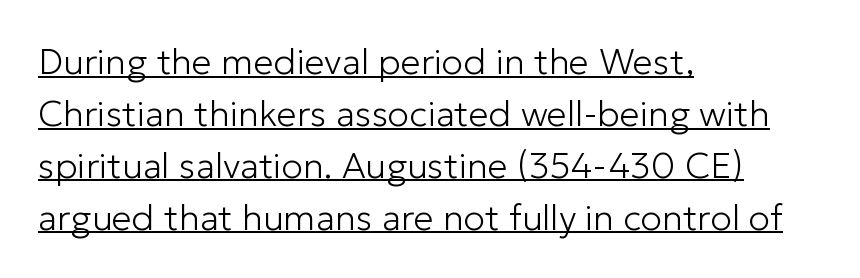
Q: Is the text bold? A: No.
Q: Is the text italic (slanted)? A: No, it is upright.
Q: Is the typeface a serif or a sans-serif typeface? A: Sans-serif.
Q: Is the text underlined? A: Yes.
Q: How is the paragraph aligned? A: Left-aligned.
Q: Is the spacing between letters normal or unusually wide? A: Normal.
Q: Is the spacing between lines tight, normal or loose? A: Normal.
Q: Width (condensed, normal, or wide)? A: Normal.
Q: Stroke contrast? A: Low.
Q: x-height? A: Medium.
Q: Monospaced? A: No.
